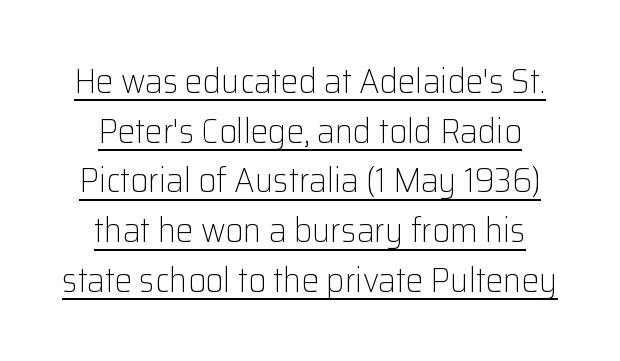
The image shows 35 px light sans-serif type, upright; set centered, normal line spacing (1.42x), normal letter spacing, underlined; low stroke contrast and a medium x-height.
